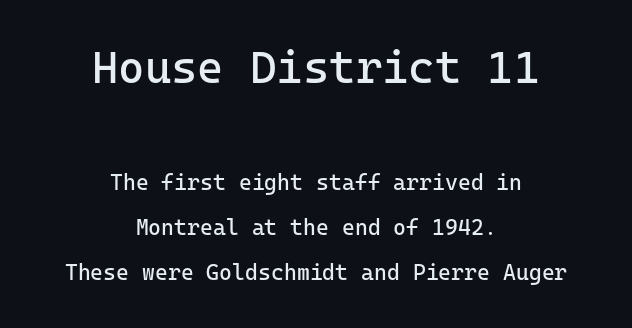
Q: Is the text bold? A: No.
Q: Is the text italic (slanted)? A: No, it is upright.
Q: Is the typeface a serif or a sans-serif typeface? A: Sans-serif.
Q: Is the text underlined? A: No.
Q: How is the paragraph aligned? A: Centered.
Q: Is the spacing between letters normal or unusually wide? A: Normal.
Q: Is the spacing between lines tight, normal or loose? A: Loose.
Q: Which block of text is set in a larger size, the first (top) or the second (bottom)? A: The first (top) one.
Q: Width (condensed, normal, or wide)? A: Normal.
Q: Stroke contrast? A: Low.
Q: x-height? A: Medium.
Q: Monospaced? A: Yes.
